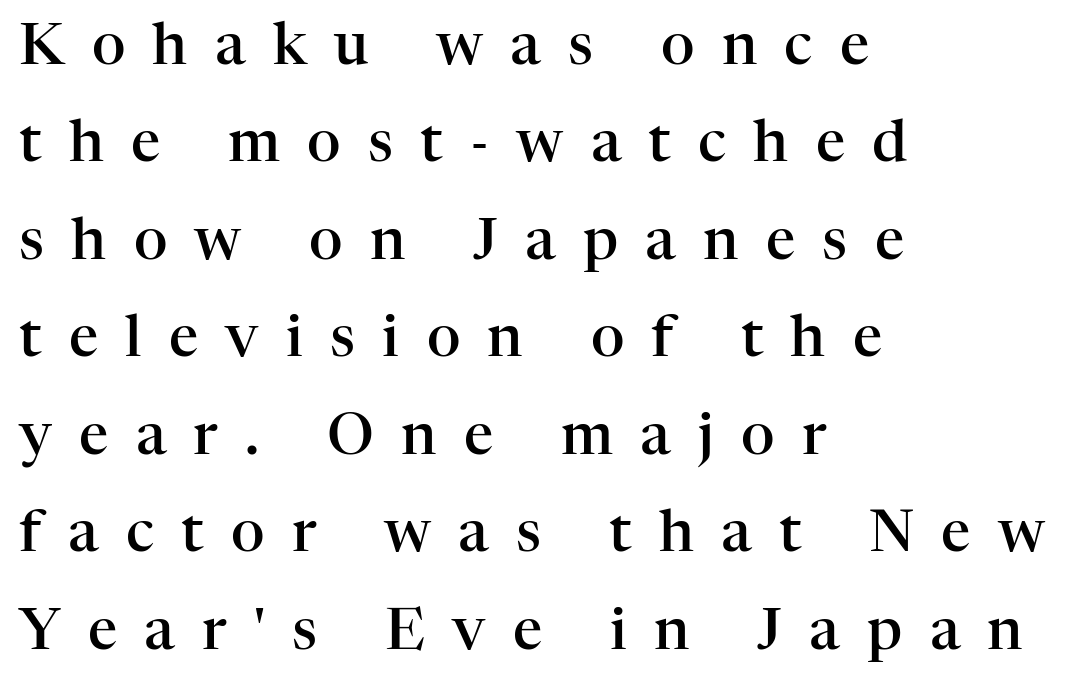
Glyph-to-glyph distance is far greater than everyday printed text. This is the regular roman posture of the typeface. The letters carry serifs — small finishing strokes at the ends of their stems. As a designer I'd log this as weight 600, semibold. The strip under each line holds only bare page.
